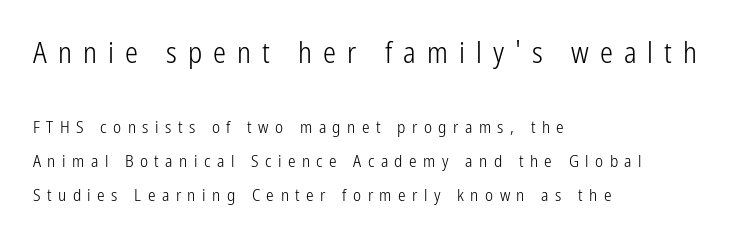
{"serif": "no", "italic": "no", "bold": "no", "weight": "light", "width": "condensed", "stroke_contrast": "low", "x_height": "medium", "monospaced": "no", "underline": "no", "align": "left", "line_spacing": "loose", "line_spacing_ratio": 2.02, "letter_spacing": "wide", "letter_spacing_em": 0.38, "larger_block": "first", "size_ratio": 1.71, "glyph_px": 29}
